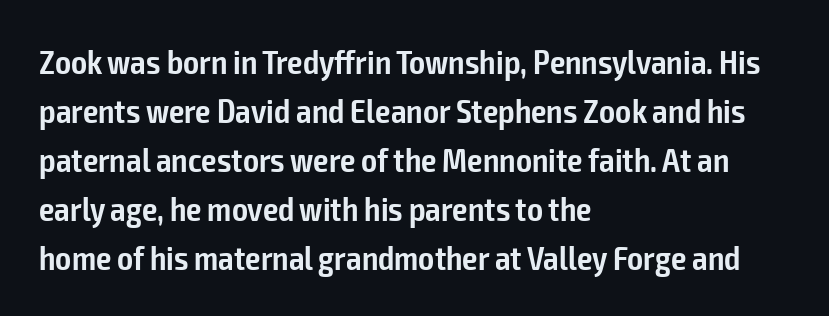
{"serif": "no", "italic": "no", "bold": "semi", "weight": "semibold", "width": "condensed", "stroke_contrast": "low", "x_height": "medium", "monospaced": "no", "underline": "no", "align": "left", "line_spacing": "normal", "line_spacing_ratio": 1.44, "letter_spacing": "normal", "letter_spacing_em": 0.0, "glyph_px": 34}
